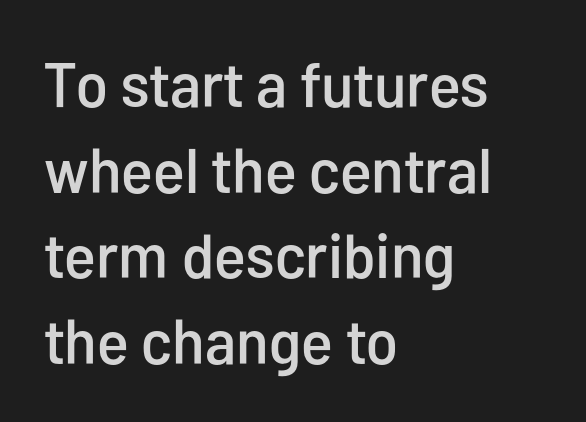
Designer's note — italics off, roman on. Horizontal alignment here is leftward, the default for most running prose. The face used here is a sans, in the tradition of grotesques and geometrics. Check under the words: just untouched page. A typesetter would call this leading conventional body-copy spacing. The rendering uses natural spacing where letterforms have individual widths.
